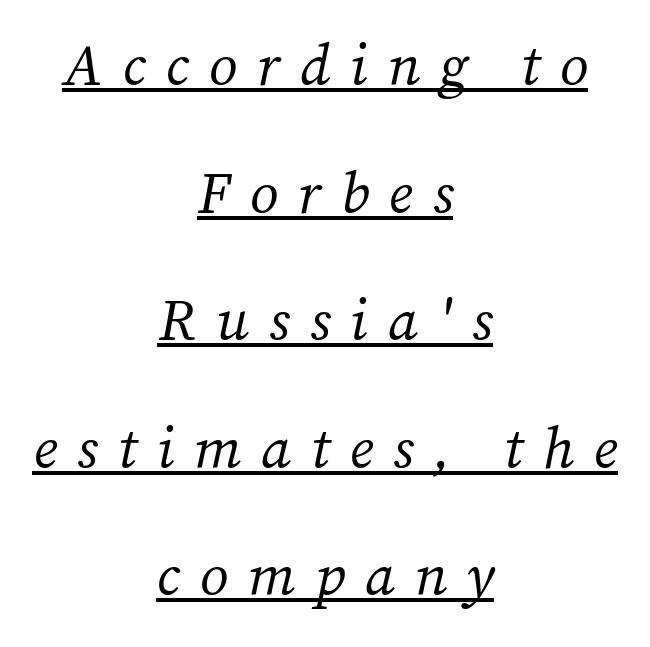
The image shows 58 px regular-weight serif type, italic (leaning right); set centered, loose line spacing (2.2x), unusually wide letter spacing (+0.34 em), underlined; medium stroke contrast and a medium x-height.
